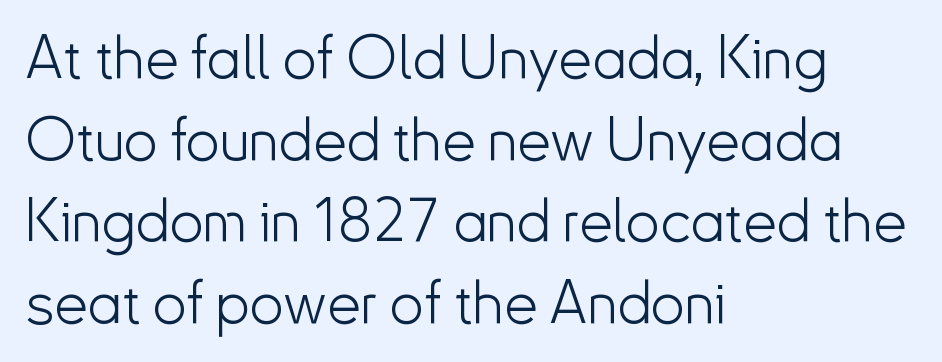
{"serif": "no", "italic": "no", "bold": "no", "weight": "light", "width": "normal", "stroke_contrast": "low", "x_height": "small", "monospaced": "no", "underline": "no", "align": "left", "line_spacing": "normal", "line_spacing_ratio": 1.36, "letter_spacing": "normal", "letter_spacing_em": 0.0, "glyph_px": 60}
